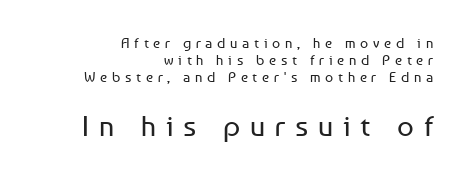
{"serif": "no", "italic": "no", "bold": "no", "weight": "regular", "width": "normal", "stroke_contrast": "low", "x_height": "medium", "monospaced": "no", "underline": "no", "align": "right", "line_spacing_ratio": 1.2, "letter_spacing": "wide", "letter_spacing_em": 0.34, "larger_block": "second", "size_ratio": 2.07, "glyph_px": 29}
